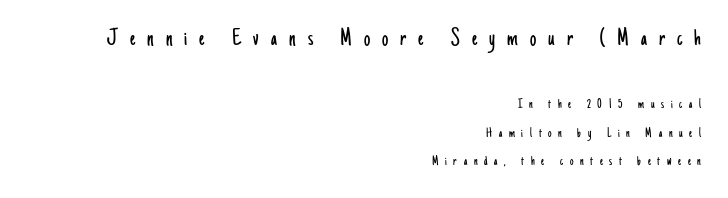
This reads as an unemphasized weight, regular at the heaviest. The initial chunk of copy outweighs the following chunk in type size. This sample is right-justified, so line beginnings fall wherever the words allow. Look at the tracking — it's clearly loosened, letters drifting apart. The vertical gap from one line to the next is large. The strip under each line holds only bare page.
